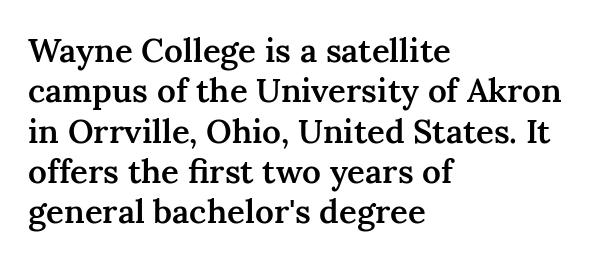
{"serif": "yes", "italic": "no", "bold": "semi", "weight": "semibold", "width": "normal", "stroke_contrast": "medium", "x_height": "medium", "monospaced": "no", "underline": "no", "align": "left", "line_spacing_ratio": 1.22, "letter_spacing": "normal", "letter_spacing_em": 0.0, "glyph_px": 33}
